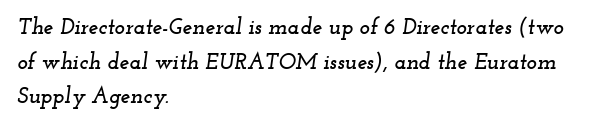
{"italic": "yes", "lean": "right", "slant_degrees": 12, "underline": "no", "align": "left", "line_spacing": "normal", "line_spacing_ratio": 1.57, "letter_spacing": "normal", "letter_spacing_em": 0.0, "glyph_px": 22}
